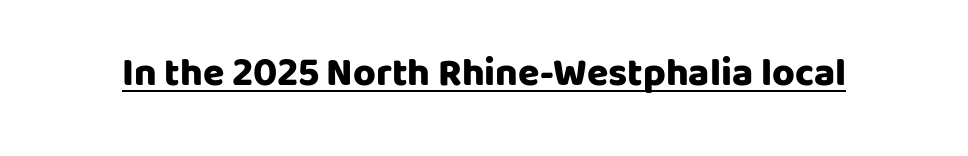
The image shows 39 px heavy sans-serif type, upright; set normal letter spacing, underlined; low stroke contrast and a large x-height.
